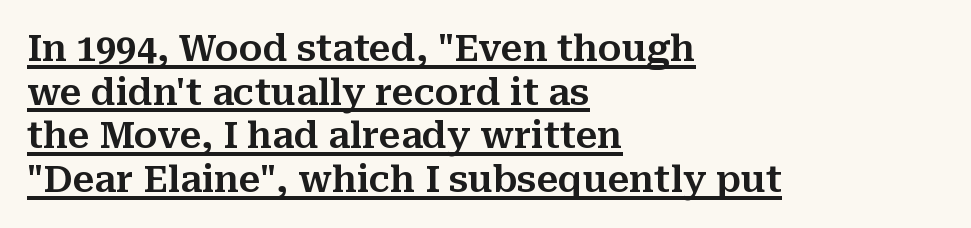
In CSS terms this would be text-align: left. Underlining? Definitely there. Is this a sans? No — the strokes have serifs. The rendering uses natural spacing where letterforms have individual widths. The axis of the letterforms is exactly vertical. The rendering keeps characters at their native spacing.
